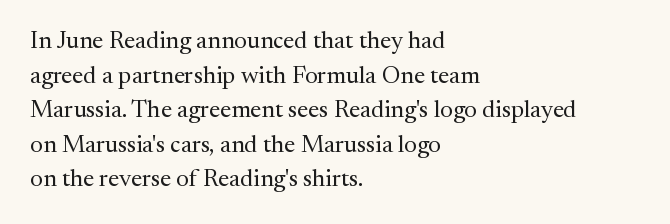
Regarding leading, the lines here are spaced in the standard way. The letters look calm and open, with moderate or lighter stems. Layout note: lines flush left. The rendering keeps characters at their native spacing. The lettering stays uniformly vertical, giving the passage a roman look. Underline: absent.
